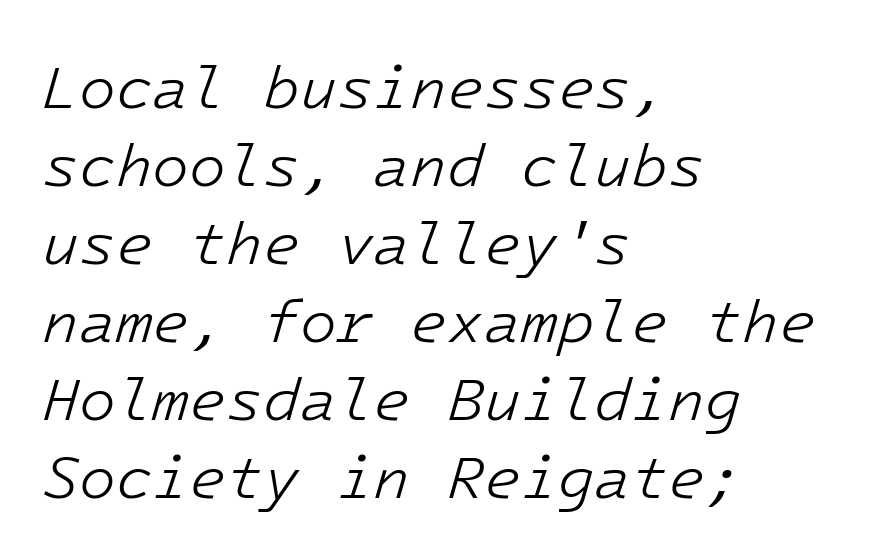
The image shows 60 px light type, italic (leaning right); set left-aligned, normal line spacing (1.3x), normal letter spacing, not underlined; low stroke contrast and a medium x-height.
